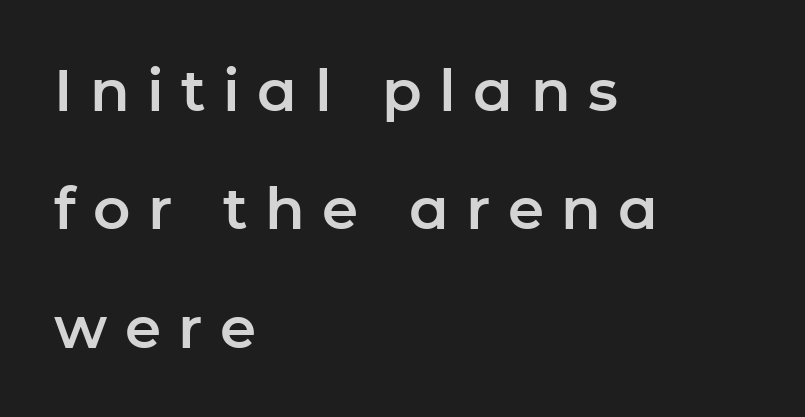
The image shows 58 px sans-serif type, upright; set left-aligned, loose line spacing (2.04x), unusually wide letter spacing (+0.3 em), not underlined; low stroke contrast and a medium x-height.
